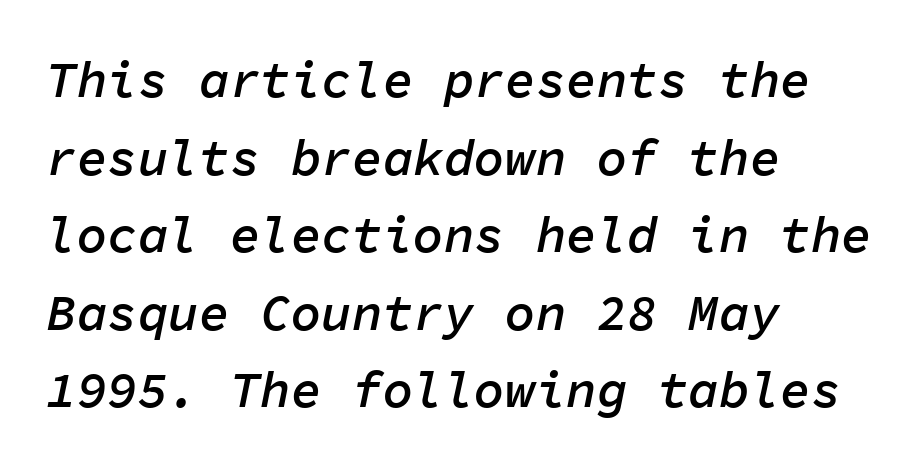
This sample uses plain, unmodified letter spacing. Reading down the column, the eye jumps a familiar distance to each next line. Is the block centered? No — it sits flush against the left margin. The gap between lines stays unmarked.
